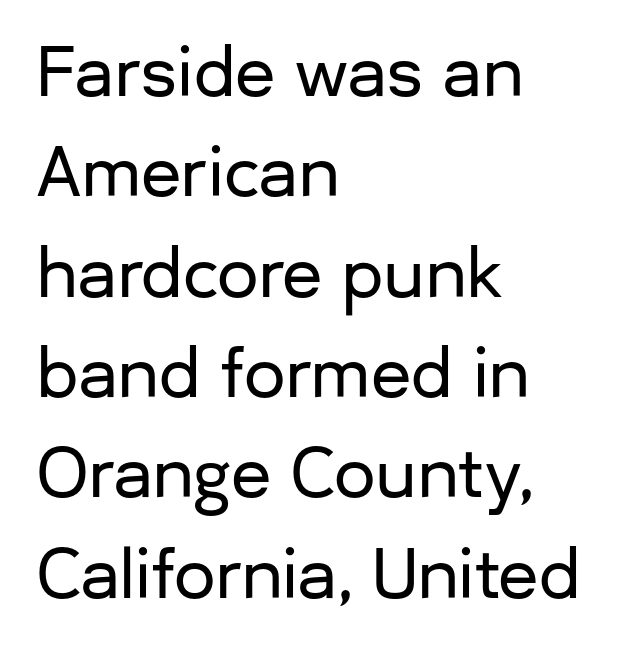
Q: Is the text italic (slanted)? A: No, it is upright.
Q: Is the typeface a serif or a sans-serif typeface? A: Sans-serif.
Q: Is the text underlined? A: No.
Q: How is the paragraph aligned? A: Left-aligned.
Q: Is the spacing between letters normal or unusually wide? A: Normal.
Q: Is the spacing between lines tight, normal or loose? A: Normal.
Q: Width (condensed, normal, or wide)? A: Normal.
Q: Stroke contrast? A: Low.
Q: x-height? A: Medium.
Q: Monospaced? A: No.
